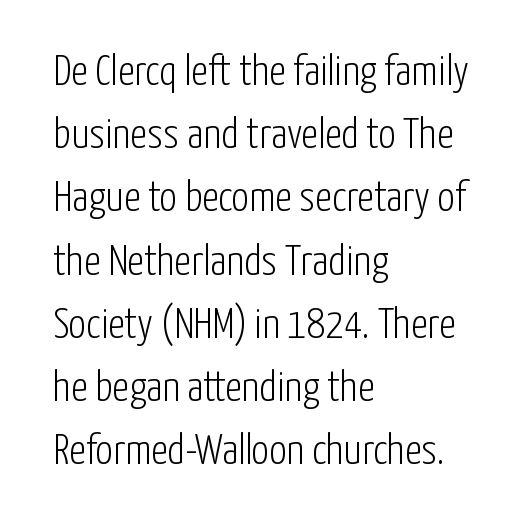
Q: Is the text bold? A: No.
Q: Is the text italic (slanted)? A: No, it is upright.
Q: Is the typeface a serif or a sans-serif typeface? A: Sans-serif.
Q: Is the text underlined? A: No.
Q: How is the paragraph aligned? A: Left-aligned.
Q: Is the spacing between letters normal or unusually wide? A: Normal.
Q: Is the spacing between lines tight, normal or loose? A: Normal.
Q: Width (condensed, normal, or wide)? A: Condensed.
Q: Stroke contrast? A: Low.
Q: x-height? A: Medium.
Q: Monospaced? A: No.
